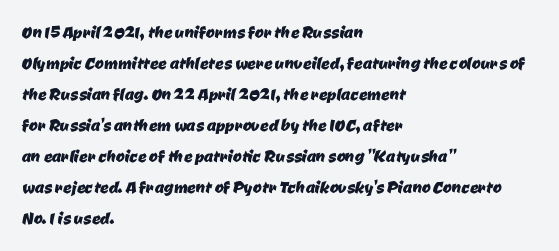
The image shows 21 px text type; set left-aligned, normal line spacing (1.48x), normal letter spacing, not underlined.
